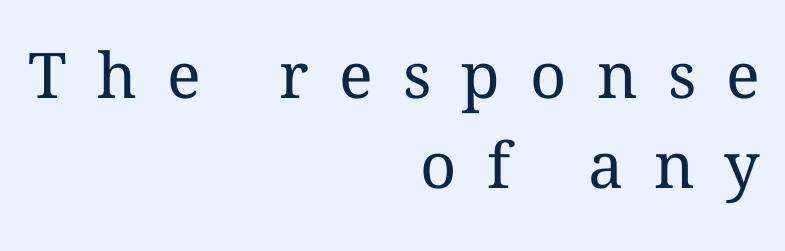
The image shows 63 px regular-weight type, upright; set right-aligned, normal line spacing (1.43x), unusually wide letter spacing (+0.48 em), not underlined; medium stroke contrast and a medium x-height.
